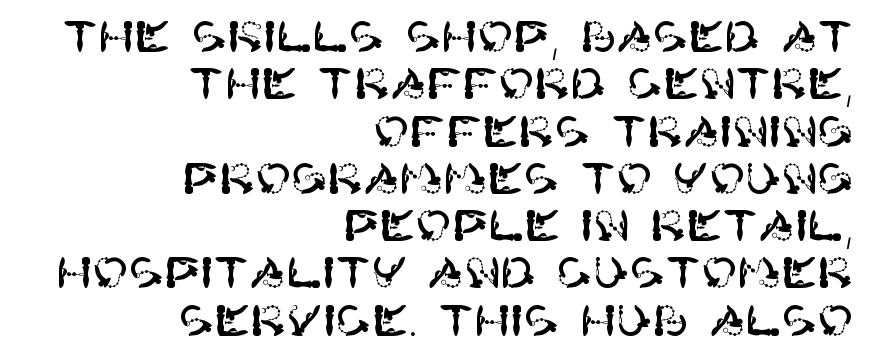
The image shows 43 px sans-serif type, upright; set right-aligned, tight line spacing (1.1x), normal letter spacing, not underlined; high stroke contrast and a large x-height.
